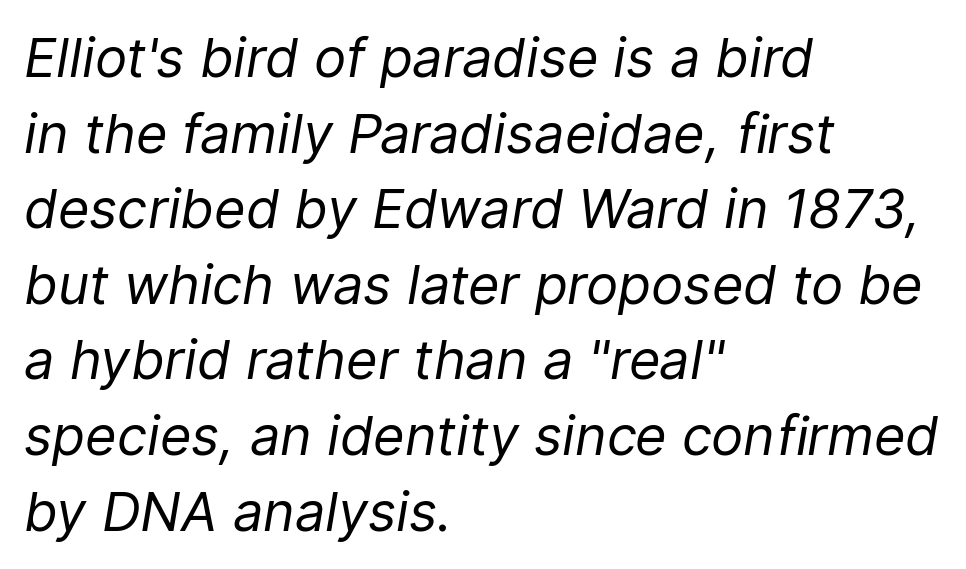
Does the copy run flush right? No — it runs flush left. Honestly, the row spacing looks completely unremarkable. Caption: standard tracking, unaltered. The rendering uses natural spacing where letterforms have individual widths. Quick note: italic.
